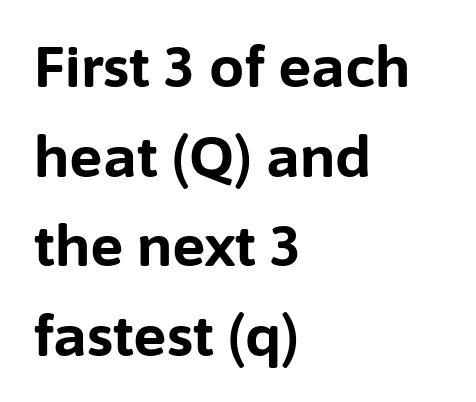
Q: Is the text bold? A: Yes.
Q: Is the text italic (slanted)? A: No, it is upright.
Q: Is the typeface a serif or a sans-serif typeface? A: Sans-serif.
Q: Is the text underlined? A: No.
Q: How is the paragraph aligned? A: Left-aligned.
Q: Is the spacing between letters normal or unusually wide? A: Normal.
Q: Is the spacing between lines tight, normal or loose? A: Normal.
Q: Width (condensed, normal, or wide)? A: Normal.
Q: Stroke contrast? A: Low.
Q: x-height? A: Medium.
Q: Monospaced? A: No.
